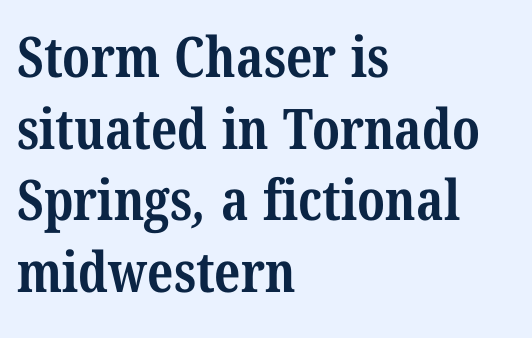
{"serif": "yes", "bold": "yes", "weight": "bold", "width": "condensed", "stroke_contrast": "medium", "x_height": "medium", "monospaced": "no", "underline": "no", "align": "left", "line_spacing": "normal", "line_spacing_ratio": 1.28, "letter_spacing": "normal", "letter_spacing_em": 0.0, "glyph_px": 56}
